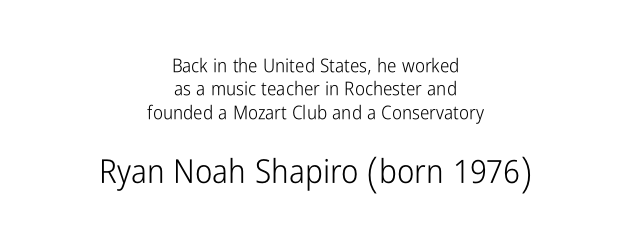
The image shows 33 px light, condensed sans-serif type, upright; set centered, line spacing 1.23x, normal letter spacing, not underlined; the second (bottom) block is 1.74x larger; low stroke contrast and a medium x-height.
